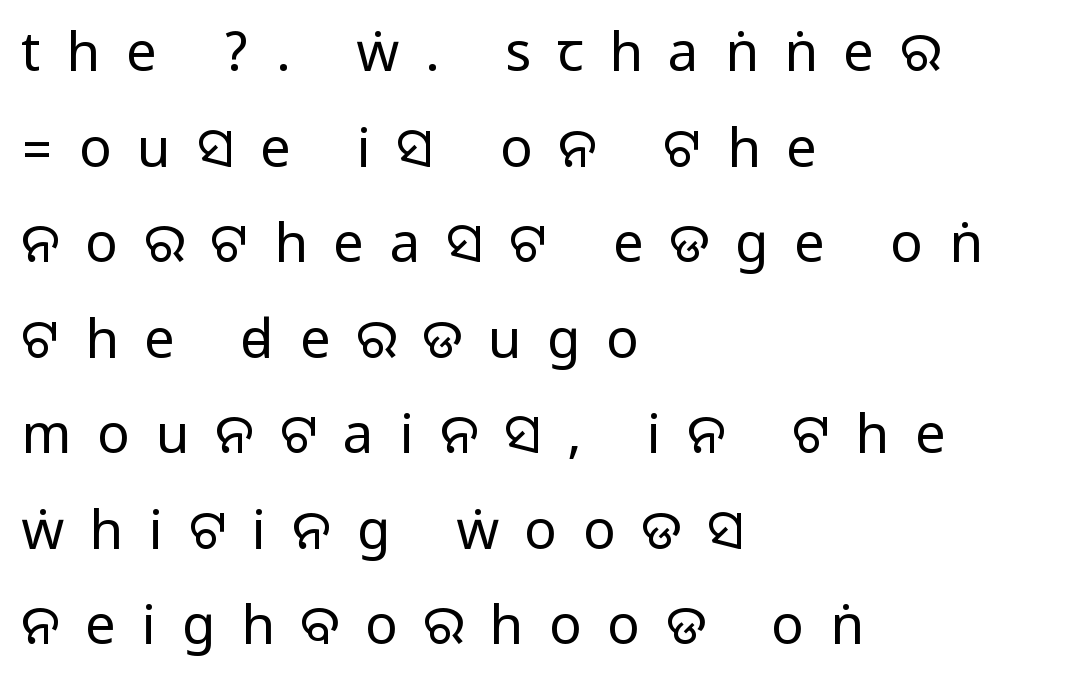
The image shows 54 px sans-serif type, upright; set left-aligned, line spacing 1.77x, unusually wide letter spacing (+0.48 em), not underlined; medium stroke contrast.
